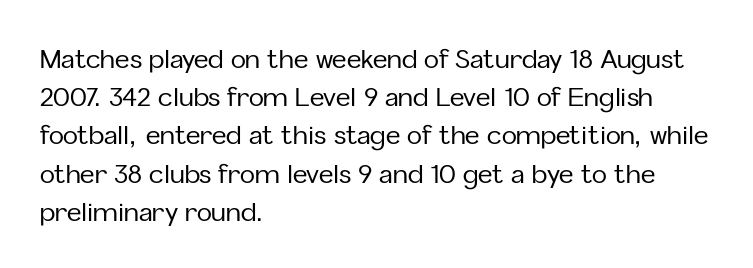
The image shows 25 px text type, upright; set left-aligned, normal line spacing (1.53x), normal letter spacing, not underlined.
